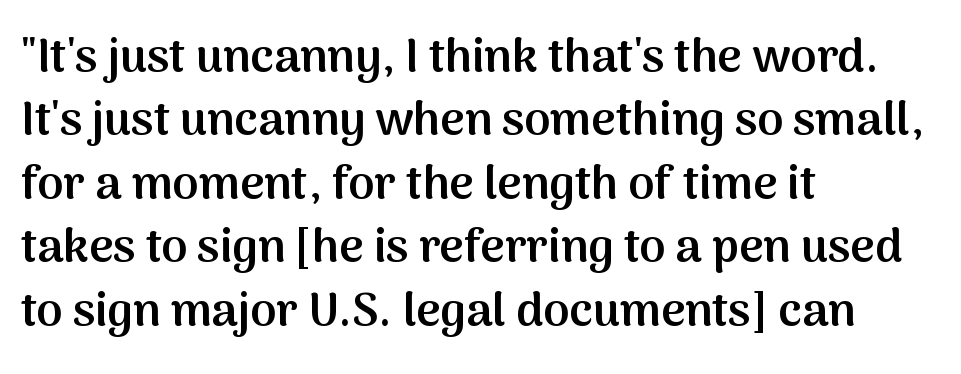
The ragged edge is on the right, which tells us the setting is flush left. Compared with an ordinary text face, these strokes are moderately heavier — a semibold. Check under the words: just untouched page. The lettering stays uniformly vertical, giving the passage a roman look. Each letter keeps its own natural width here, so spacing adapts to shape.
